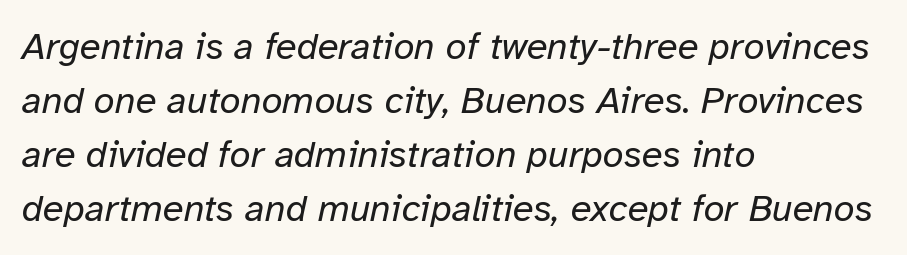
{"italic": "yes", "lean": "right", "slant_degrees": 12, "bold": "no", "weight": "regular", "width": "normal", "stroke_contrast": "low", "x_height": "medium", "monospaced": "no", "underline": "no", "align": "left", "line_spacing": "normal", "line_spacing_ratio": 1.42, "letter_spacing": "normal", "letter_spacing_em": 0.0, "glyph_px": 38}
